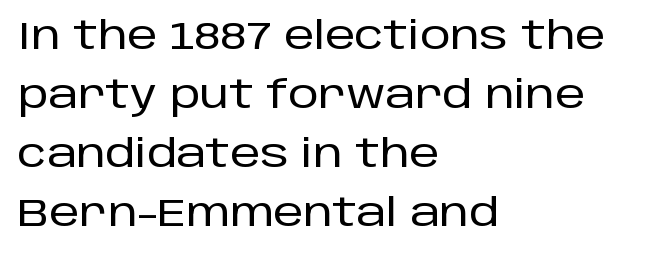
The image shows 38 px sans-serif type, upright; set left-aligned, normal line spacing (1.55x), normal letter spacing, not underlined; low stroke contrast and a large x-height.
